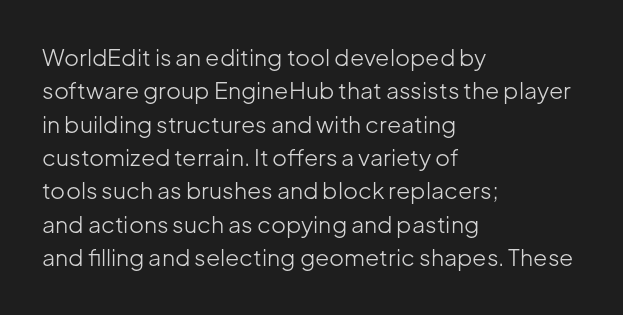
The image shows 23 px text type, upright; set left-aligned, normal line spacing (1.45x), normal letter spacing, not underlined.
